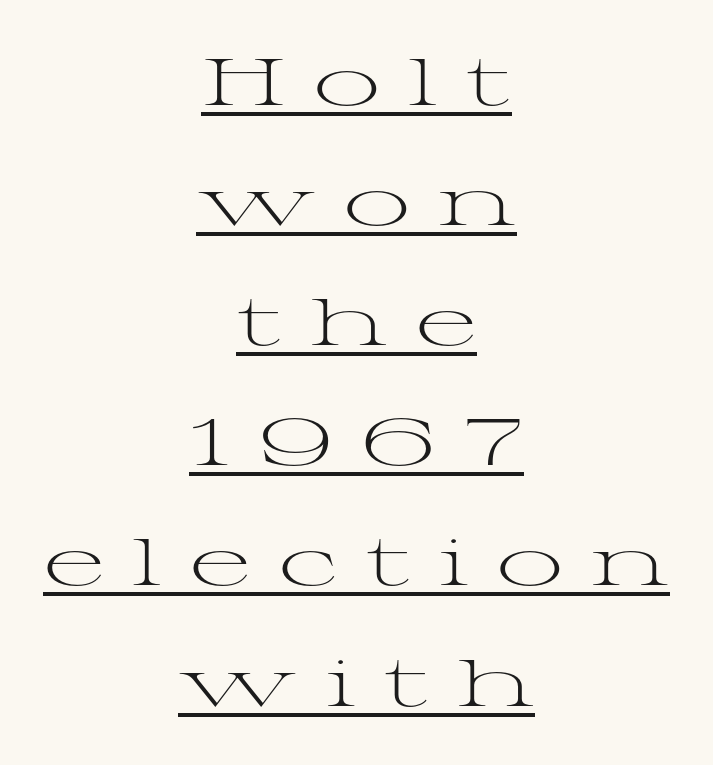
The image shows 66 px light, wide serif type, upright; set centered, line spacing 1.82x, unusually wide letter spacing (+0.43 em), underlined; medium stroke contrast and a medium x-height.
